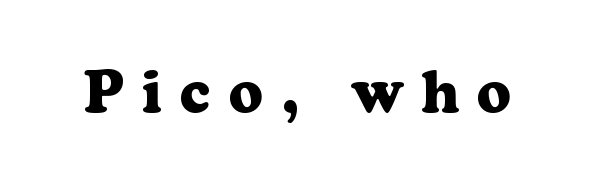
The image shows 59 px heavy serif type, upright; set unusually wide letter spacing (+0.31 em), not underlined; low stroke contrast and a medium x-height.
